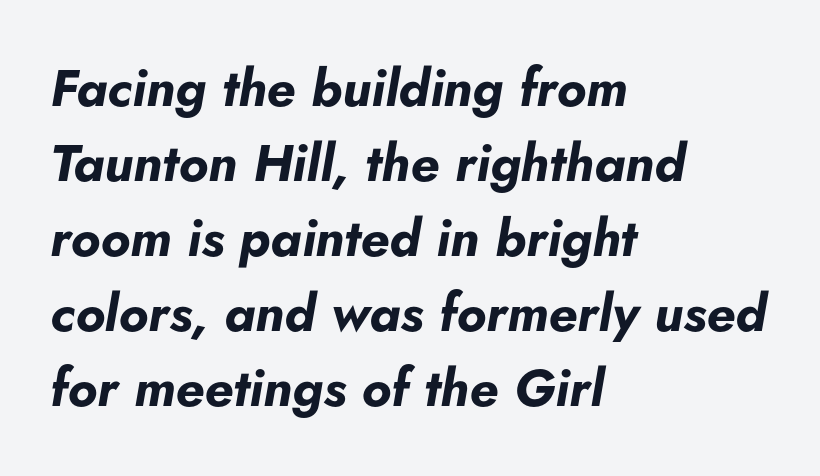
Q: Is the text bold? A: Yes.
Q: Is the text italic (slanted)? A: Yes, it leans right by about 5 degrees.
Q: Is the text underlined? A: No.
Q: How is the paragraph aligned? A: Left-aligned.
Q: Is the spacing between letters normal or unusually wide? A: Normal.
Q: Is the spacing between lines tight, normal or loose? A: Normal.
Q: Width (condensed, normal, or wide)? A: Normal.
Q: Stroke contrast? A: Low.
Q: x-height? A: Small.
Q: Monospaced? A: No.
